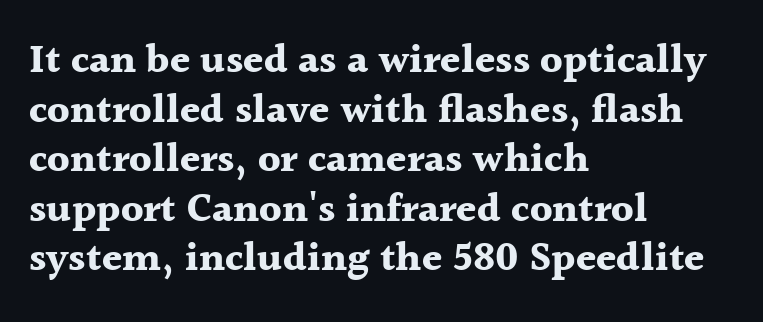
Caption: standard tracking, unaltered. This is the regular roman posture of the typeface. Looks like regular typesetting: each glyph gets only the width it needs. The font is running at its bold setting. I'd call this a serif setting — the letters wear small feet.
